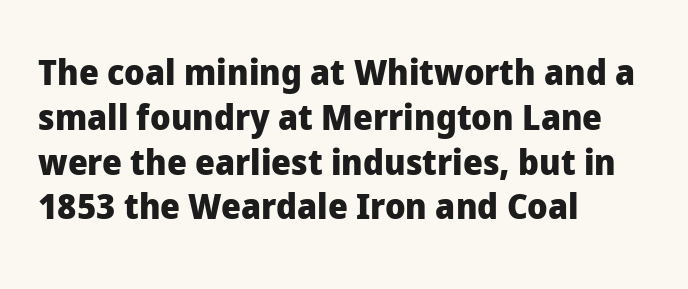
Q: Is the text bold? A: Yes.
Q: Is the text italic (slanted)? A: No, it is upright.
Q: Is the typeface a serif or a sans-serif typeface? A: Sans-serif.
Q: Is the text underlined? A: No.
Q: How is the paragraph aligned? A: Left-aligned.
Q: Is the spacing between letters normal or unusually wide? A: Normal.
Q: Is the spacing between lines tight, normal or loose? A: Normal.
Q: Width (condensed, normal, or wide)? A: Normal.
Q: Stroke contrast? A: Low.
Q: x-height? A: Medium.
Q: Monospaced? A: No.
